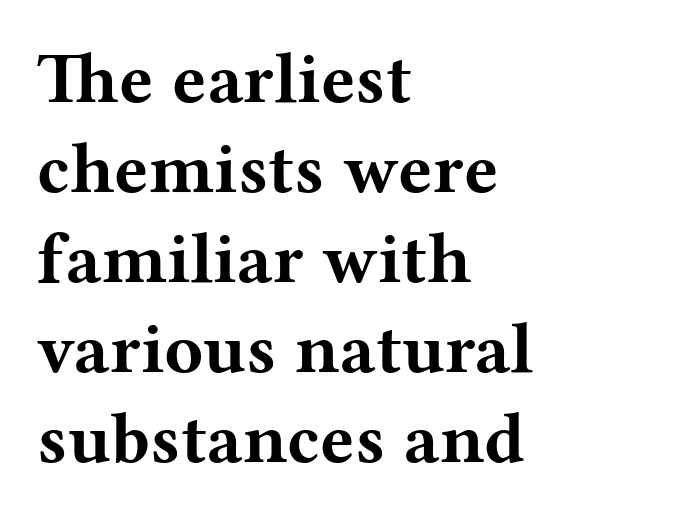
{"serif": "yes", "italic": "no", "bold": "yes", "weight": "bold", "width": "wide", "stroke_contrast": "medium", "x_height": "medium", "monospaced": "no", "underline": "no", "align": "left", "line_spacing": "normal", "line_spacing_ratio": 1.25, "letter_spacing": "normal", "letter_spacing_em": 0.0, "glyph_px": 72}
